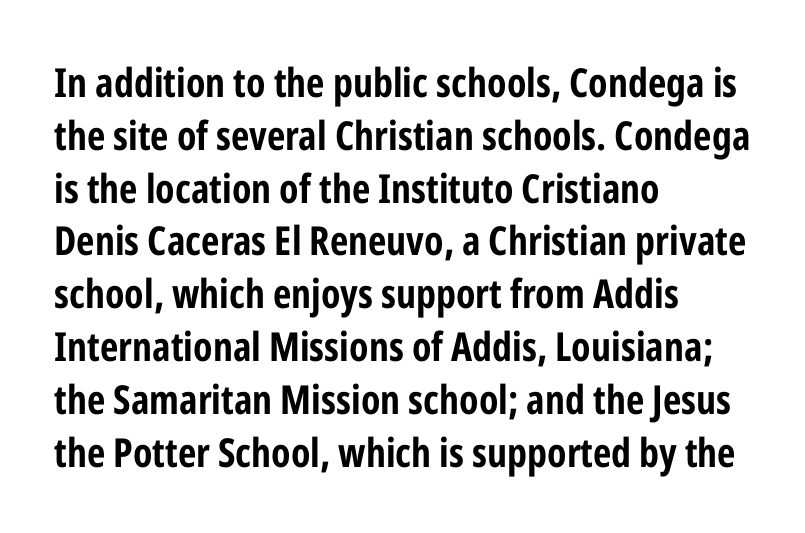
{"serif": "no", "italic": "no", "bold": "yes", "weight": "bold", "width": "condensed", "stroke_contrast": "low", "x_height": "medium", "monospaced": "no", "underline": "no", "align": "left", "line_spacing": "normal", "line_spacing_ratio": 1.32, "letter_spacing": "normal", "letter_spacing_em": 0.0, "glyph_px": 40}
